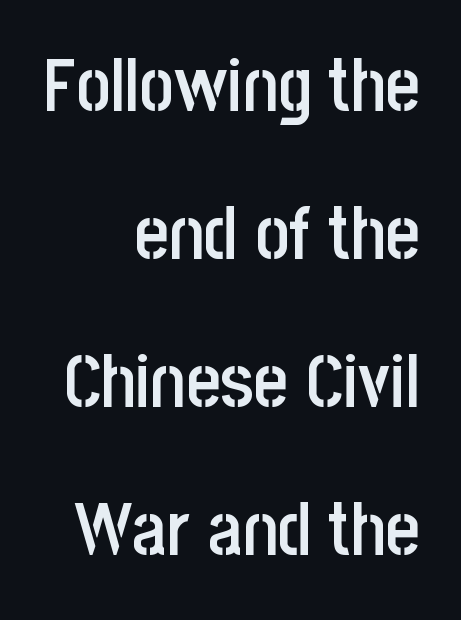
{"serif": "no", "italic": "no", "bold": "semi", "weight": "semibold", "width": "condensed", "stroke_contrast": "low", "x_height": "large", "monospaced": "no", "underline": "no", "align": "right", "line_spacing": "loose", "line_spacing_ratio": 2.0, "letter_spacing": "normal", "letter_spacing_em": 0.0, "glyph_px": 74}
